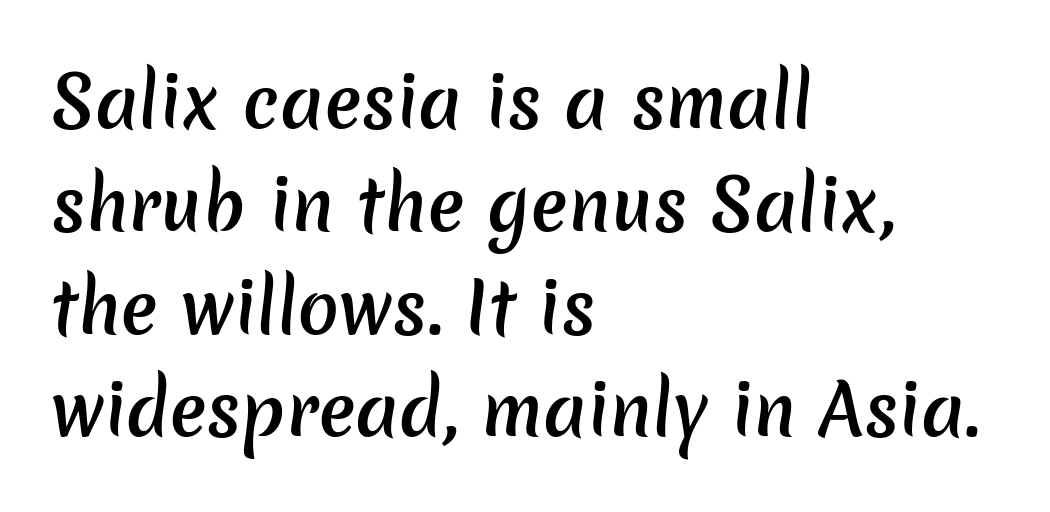
{"serif": "no", "bold": "semi", "weight": "semibold", "width": "normal", "stroke_contrast": "low", "x_height": "medium", "monospaced": "no", "underline": "no", "align": "left", "line_spacing": "normal", "line_spacing_ratio": 1.49, "letter_spacing": "normal", "letter_spacing_em": 0.0, "glyph_px": 69}
